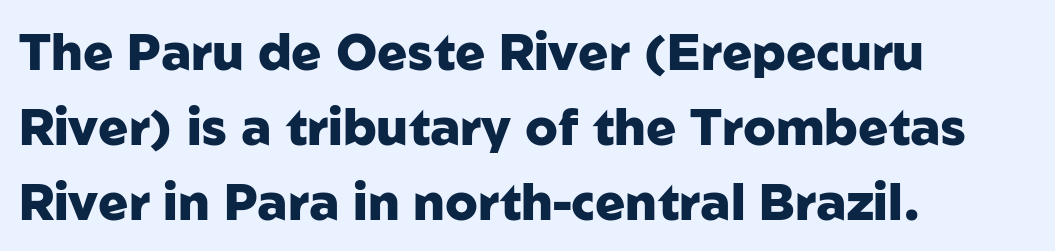
The image shows 50 px heavy sans-serif type, upright; set left-aligned, normal line spacing (1.5x), normal letter spacing, not underlined; low stroke contrast and a medium x-height.
